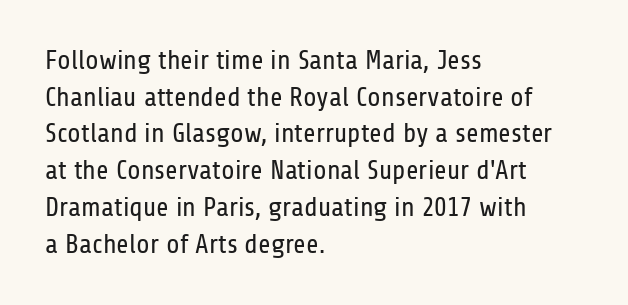
Reading down the block, your eye returns to a fixed left position each line. Do the letters lean? They stand straight. The strip under each line holds only bare page. Bold? No — there's no thickening of the strokes. Line spacing here is normal. Glyph-to-glyph distance matches everyday printed text.
